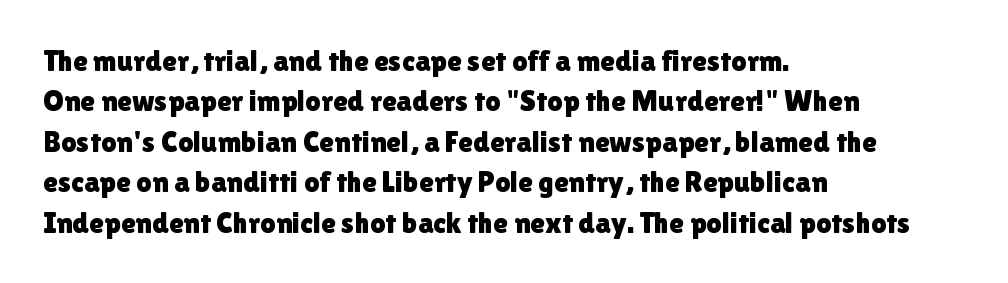
The image shows 30 px sans-serif type, upright; set left-aligned, normal line spacing (1.35x), normal letter spacing, not underlined; a medium x-height.
